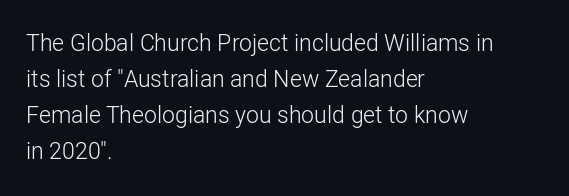
Q: Is the text bold? A: No.
Q: Is the text italic (slanted)? A: No, it is upright.
Q: Is the text underlined? A: No.
Q: How is the paragraph aligned? A: Left-aligned.
Q: Is the spacing between letters normal or unusually wide? A: Normal.
Q: Is the spacing between lines tight, normal or loose? A: Normal.
